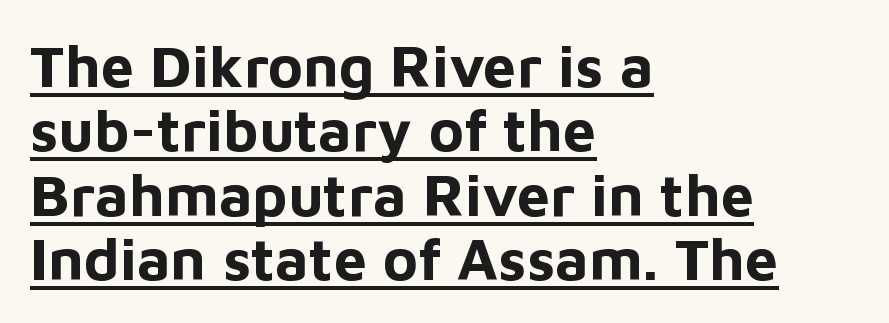
The image shows 59 px bold sans-serif type, upright; set left-aligned, tight line spacing (1.09x), normal letter spacing, underlined; low stroke contrast and a medium x-height.
